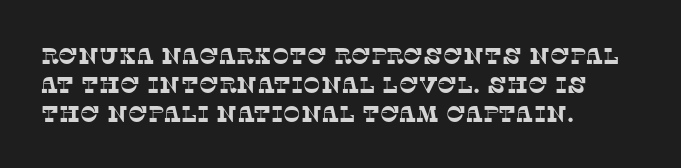
The image shows 23 px text type; set left-aligned, normal line spacing (1.26x), normal letter spacing, not underlined.
